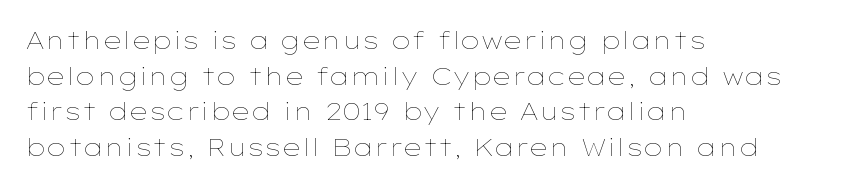
The image shows 24 px text type, upright; set left-aligned, normal line spacing (1.48x), normal letter spacing, not underlined.
